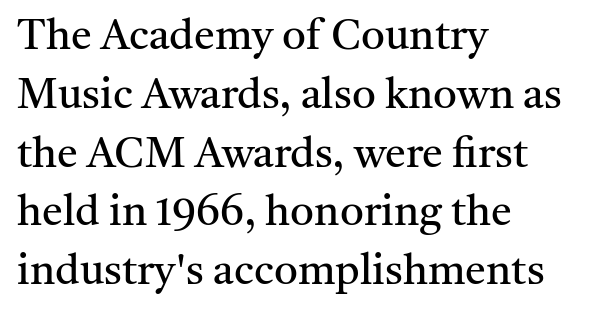
The image shows 42 px regular-weight serif type, upright; set left-aligned, normal line spacing (1.4x), normal letter spacing, not underlined; medium stroke contrast and a medium x-height.
